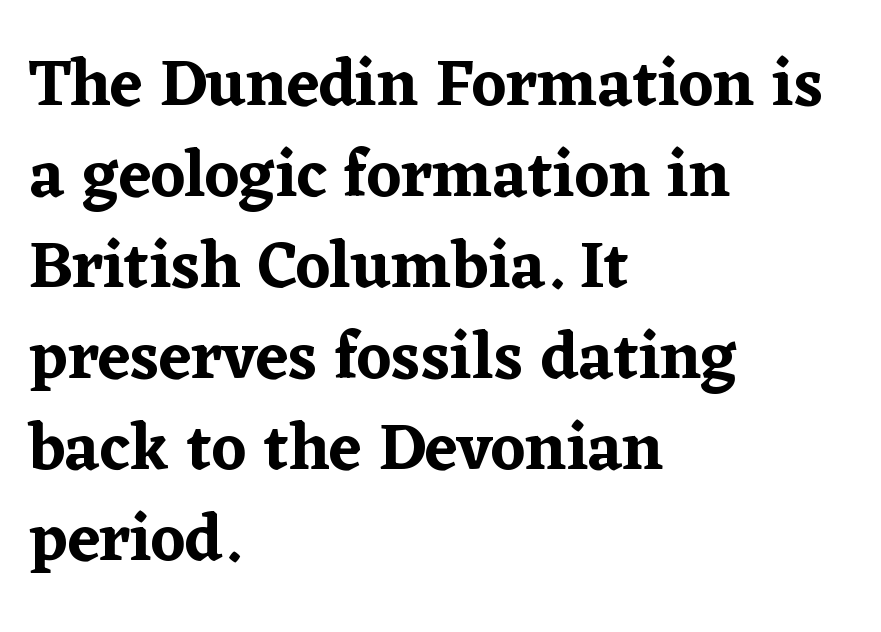
{"serif": "yes", "italic": "no", "width": "normal", "stroke_contrast": "low", "x_height": "medium", "monospaced": "no", "underline": "no", "align": "left", "line_spacing": "normal", "line_spacing_ratio": 1.38, "letter_spacing": "normal", "letter_spacing_em": 0.0, "glyph_px": 66}
